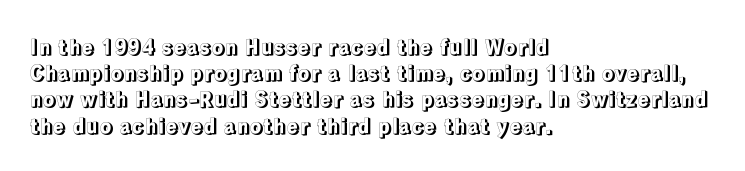
A typesetter would call this leading conventional body-copy spacing. Upright lettering throughout. This rendering uses left alignment, leaving the right contour irregular. The letterforms sit shoulder to shoulder at normal distance. Decoration check: the copy has no underline.
